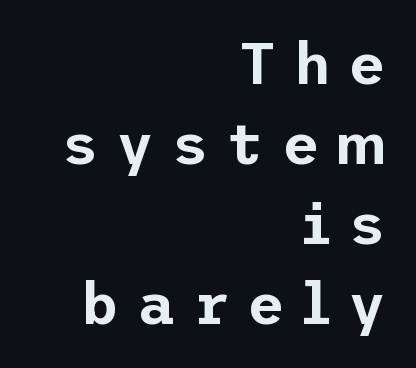
Q: Is the text italic (slanted)? A: No, it is upright.
Q: Is the typeface a serif or a sans-serif typeface? A: Sans-serif.
Q: Is the text underlined? A: No.
Q: How is the paragraph aligned? A: Right-aligned.
Q: Is the spacing between letters normal or unusually wide? A: Unusually wide.
Q: Is the spacing between lines tight, normal or loose? A: Normal.
Q: Width (condensed, normal, or wide)? A: Normal.
Q: Stroke contrast? A: Low.
Q: x-height? A: Medium.
